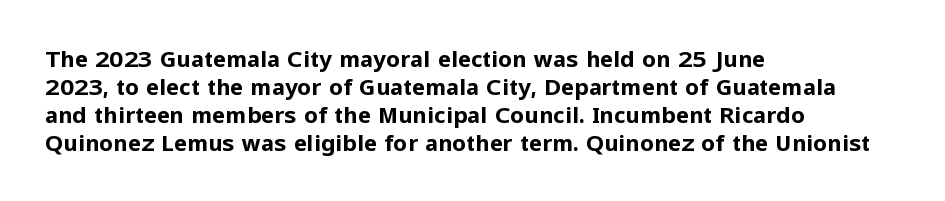
Q: Is the text bold? A: Yes.
Q: Is the text italic (slanted)? A: No, it is upright.
Q: Is the text underlined? A: No.
Q: How is the paragraph aligned? A: Left-aligned.
Q: Is the spacing between letters normal or unusually wide? A: Normal.
Q: Is the spacing between lines tight, normal or loose? A: Normal.
